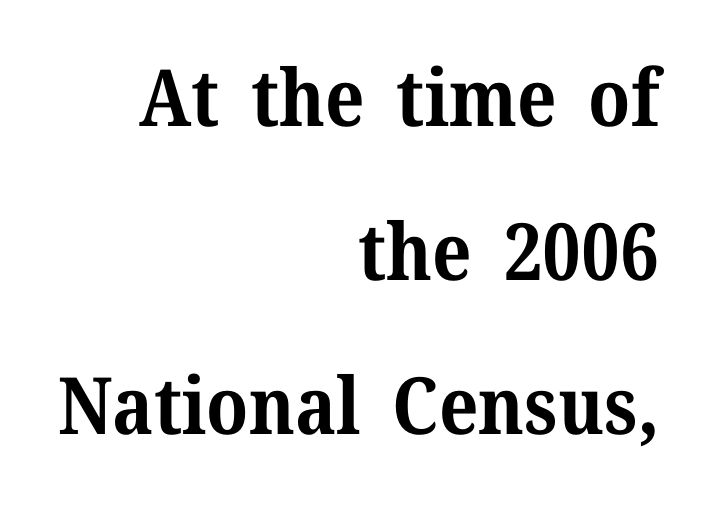
The image shows 79 px bold serif type, upright; set right-aligned, loose line spacing (1.95x), normal letter spacing, not underlined; medium stroke contrast and a medium x-height.
